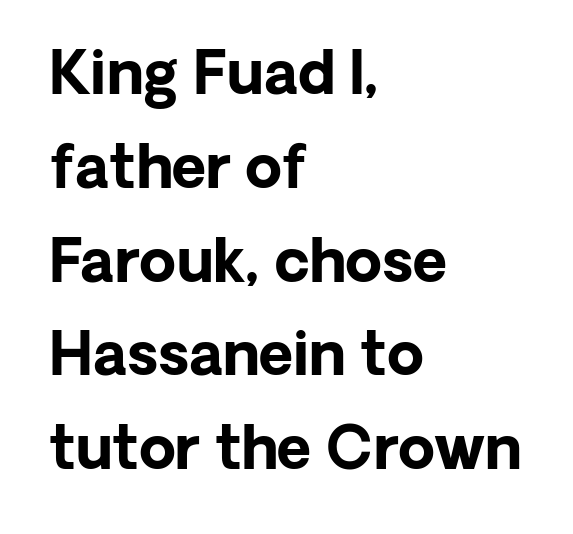
{"serif": "no", "italic": "no", "bold": "yes", "weight": "bold", "width": "normal", "stroke_contrast": "low", "x_height": "medium", "monospaced": "no", "underline": "no", "align": "left", "line_spacing": "normal", "line_spacing_ratio": 1.59, "letter_spacing": "normal", "letter_spacing_em": 0.0, "glyph_px": 59}
